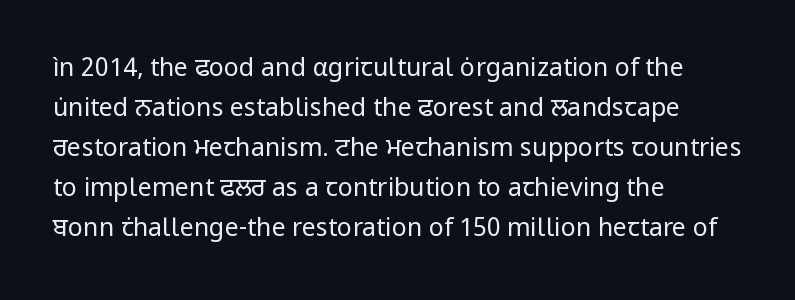
The area under the type is left untouched. A typesetter would mark this as roman, not italic. What's the leading like? Ordinary, nothing unusual. A typesetter would call this zero additional tracking. Which margin do the lines hug? The left one — the right edge is uneven. The cut favours lightness, reaching ordinary text weight at its darkest.
